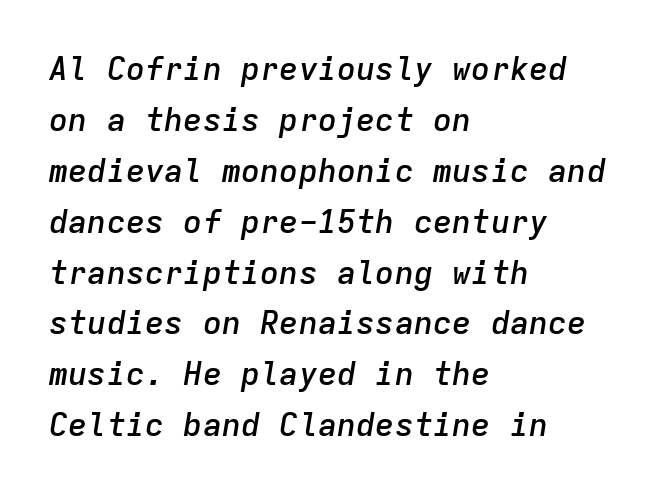
The image shows 32 px semibold type, italic (leaning right), monospaced; set left-aligned, normal line spacing (1.59x), normal letter spacing, not underlined; low stroke contrast and a medium x-height.
